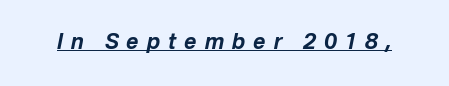
{"italic": "yes", "lean": "right", "slant_degrees": 12, "bold": "yes", "underline": "yes", "letter_spacing": "wide", "letter_spacing_em": 0.38, "glyph_px": 21}
